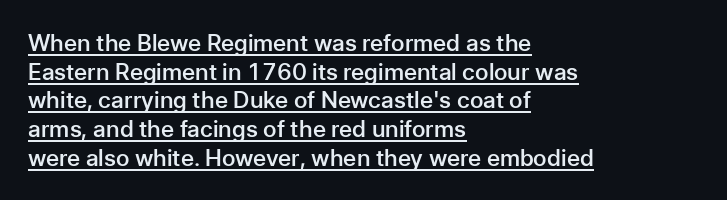
{"italic": "no", "bold": "semi", "underline": "yes", "align": "left", "line_spacing": "normal", "line_spacing_ratio": 1.25, "letter_spacing": "normal", "letter_spacing_em": 0.0, "glyph_px": 23}
